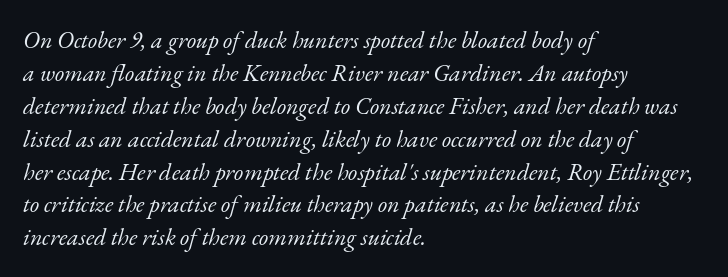
Q: Is the text bold? A: No.
Q: Is the text italic (slanted)? A: Yes, it leans right by about 17 degrees.
Q: Is the text underlined? A: No.
Q: How is the paragraph aligned? A: Left-aligned.
Q: Is the spacing between letters normal or unusually wide? A: Normal.
Q: Is the spacing between lines tight, normal or loose? A: Normal.
